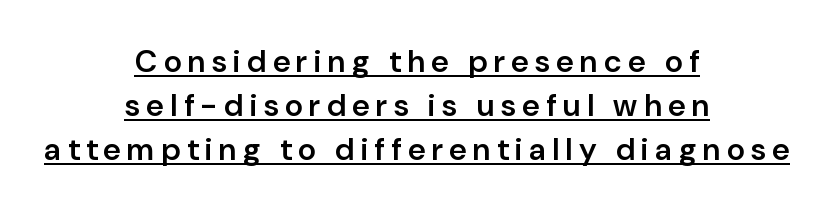
Underlined type. It's the straight-up-and-down kind of type. Typesetter's note: demi weight, one step under bold. Is this a fixed-width face? No — the glyphs have proportional, varying widths. Every row of glyphs is offset so its center matches the block's center. Regarding serifs, this sample does without them.
